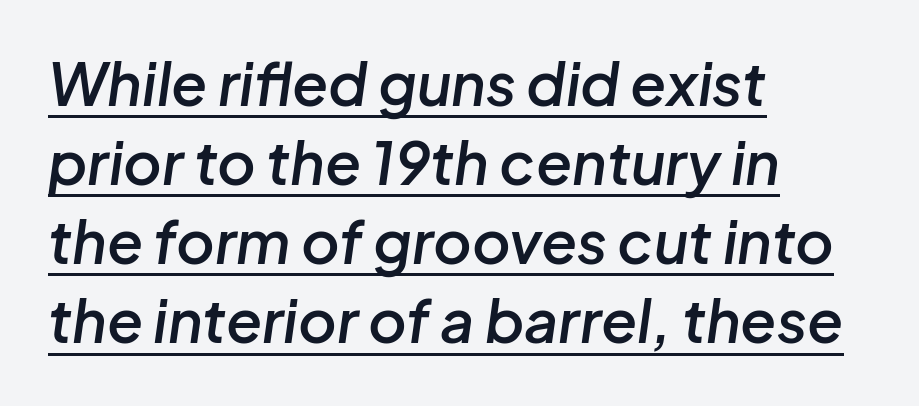
The image shows 59 px semibold type, italic (leaning right); set left-aligned, normal line spacing (1.34x), normal letter spacing, underlined; low stroke contrast and a medium x-height.
